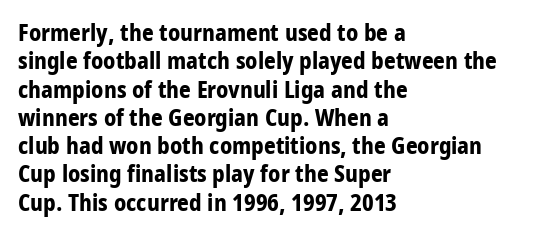
{"italic": "no", "bold": "yes", "underline": "no", "align": "left", "line_spacing_ratio": 1.23, "letter_spacing": "normal", "letter_spacing_em": 0.0, "glyph_px": 23}
